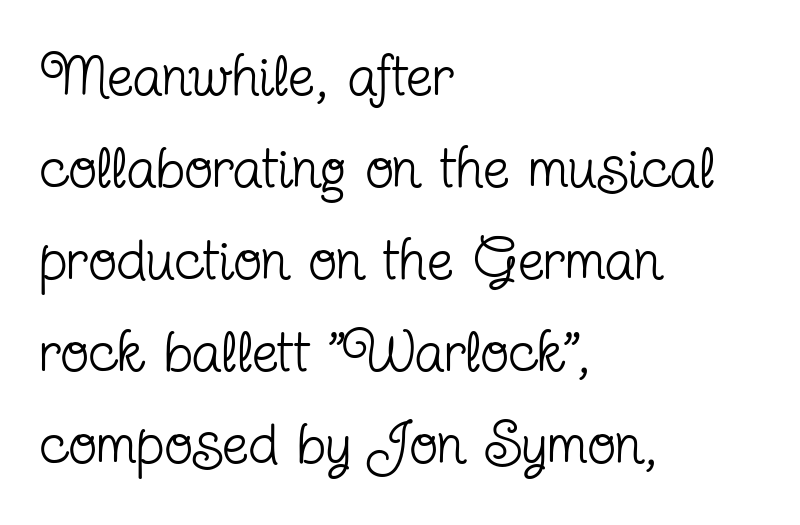
Here the designer chose a conventional face with non-uniform glyph widths. The line-height multiplier appears to be the usual default. The tracking reads as untouched default to a designer's eye. Each stroke keeps to a modest, everyday thickness or less. Serifs: yes, visible at the terminals of the letterforms. Teacher's note: observe the even left margin — that is flush-left alignment.
